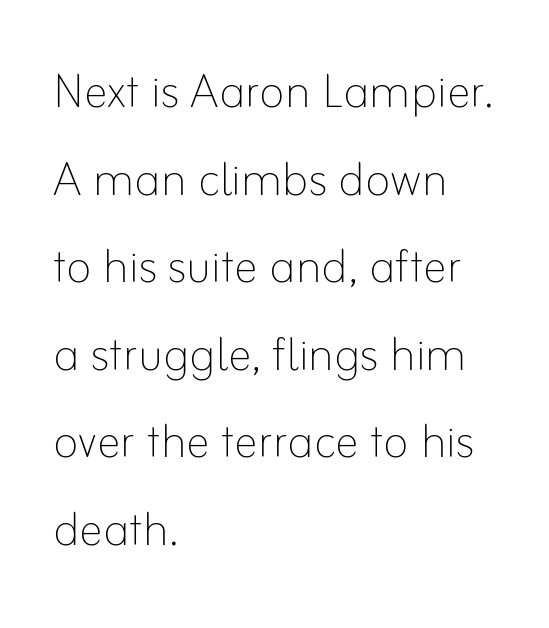
Q: Is the text bold? A: No.
Q: Is the text italic (slanted)? A: No, it is upright.
Q: Is the text underlined? A: No.
Q: How is the paragraph aligned? A: Left-aligned.
Q: Is the spacing between letters normal or unusually wide? A: Normal.
Q: Is the spacing between lines tight, normal or loose? A: Normal.
Q: Width (condensed, normal, or wide)? A: Normal.
Q: Stroke contrast? A: Low.
Q: x-height? A: Small.
Q: Monospaced? A: No.
